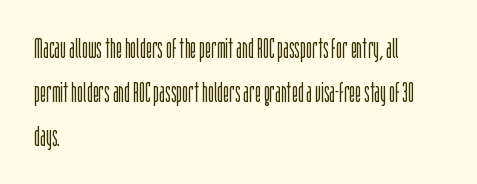
Q: Is the text bold? A: No.
Q: Is the text italic (slanted)? A: No, it is upright.
Q: Is the typeface a serif or a sans-serif typeface? A: Sans-serif.
Q: Is the text underlined? A: No.
Q: How is the paragraph aligned? A: Left-aligned.
Q: Is the spacing between letters normal or unusually wide? A: Normal.
Q: Is the spacing between lines tight, normal or loose? A: Normal.
Q: Width (condensed, normal, or wide)? A: Condensed.
Q: Stroke contrast? A: Low.
Q: x-height? A: Large.
Q: Monospaced? A: No.
